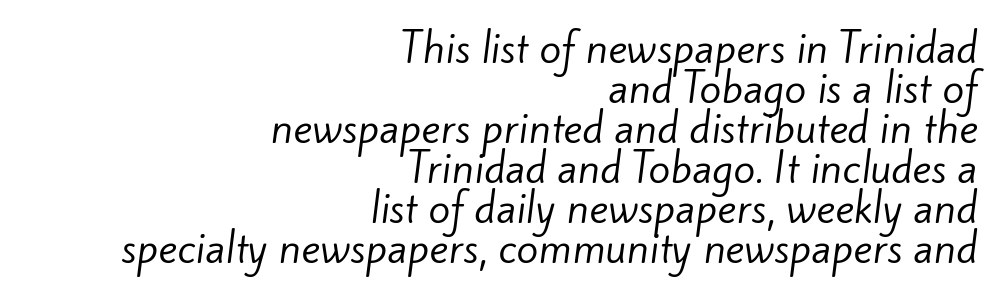
The image shows 40 px regular-weight sans-serif type; set right-aligned, tight line spacing (1.0x), normal letter spacing, not underlined; low stroke contrast and a small x-height.
